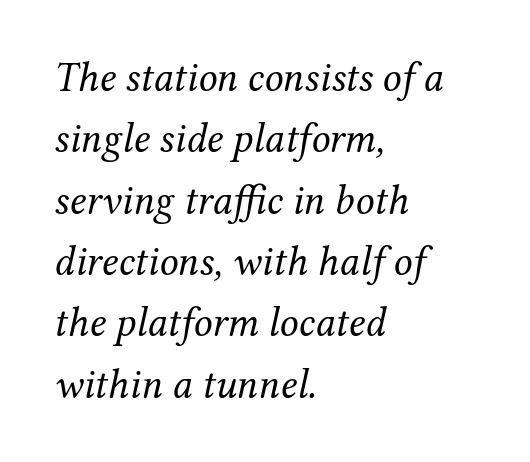
The image shows 42 px regular-weight serif type, italic (leaning right); set left-aligned, normal line spacing (1.46x), normal letter spacing, not underlined; medium stroke contrast and a medium x-height.
